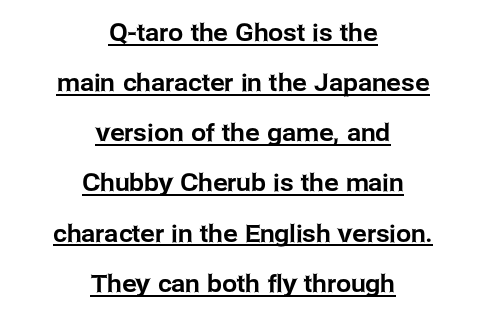
{"italic": "no", "underline": "yes", "align": "center", "line_spacing": "loose", "line_spacing_ratio": 2.09, "letter_spacing": "normal", "letter_spacing_em": 0.0, "glyph_px": 24}
